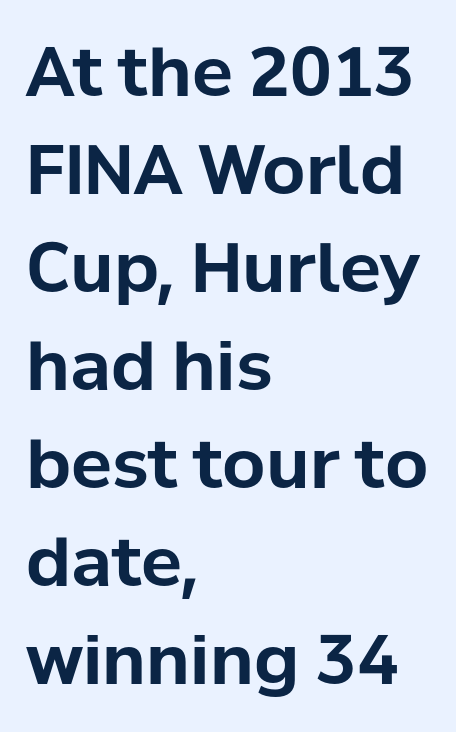
{"serif": "no", "italic": "no", "bold": "yes", "weight": "bold", "width": "normal", "stroke_contrast": "low", "x_height": "medium", "monospaced": "no", "underline": "no", "align": "left", "line_spacing": "normal", "line_spacing_ratio": 1.44, "letter_spacing": "normal", "letter_spacing_em": 0.0, "glyph_px": 68}
